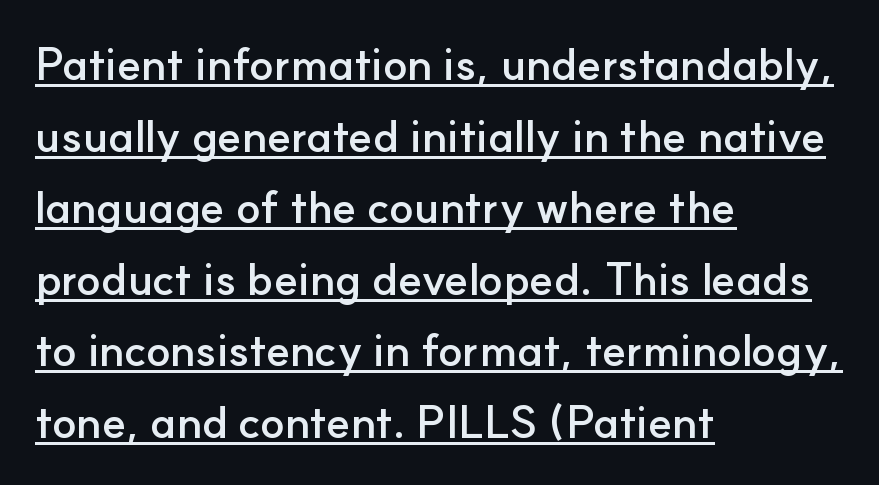
Q: Is the text bold? A: Yes.
Q: Is the text italic (slanted)? A: No, it is upright.
Q: Is the typeface a serif or a sans-serif typeface? A: Sans-serif.
Q: Is the text underlined? A: Yes.
Q: How is the paragraph aligned? A: Left-aligned.
Q: Is the spacing between letters normal or unusually wide? A: Normal.
Q: Is the spacing between lines tight, normal or loose? A: Normal.
Q: Width (condensed, normal, or wide)? A: Normal.
Q: Stroke contrast? A: Low.
Q: x-height? A: Small.
Q: Monospaced? A: No.
